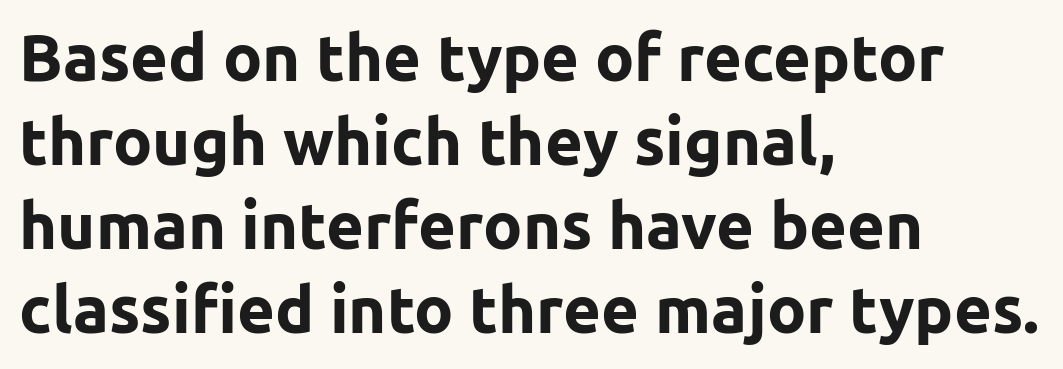
{"serif": "no", "italic": "no", "bold": "yes", "weight": "bold", "width": "normal", "stroke_contrast": "low", "x_height": "medium", "monospaced": "no", "underline": "no", "align": "left", "line_spacing": "normal", "line_spacing_ratio": 1.29, "letter_spacing": "normal", "letter_spacing_em": 0.0, "glyph_px": 65}
